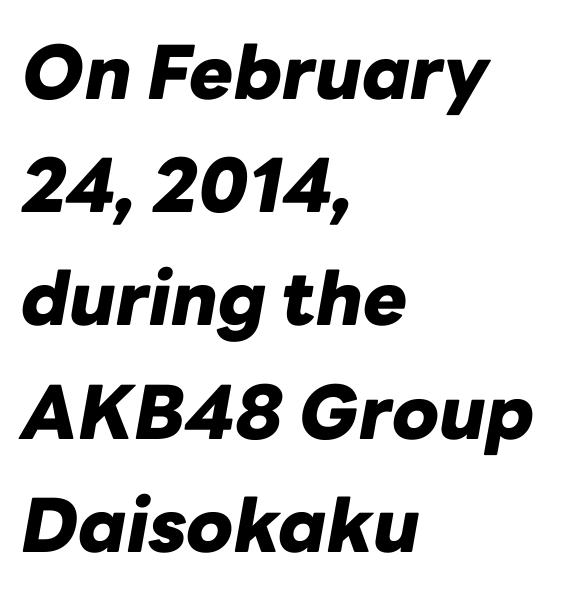
Q: Is the text bold? A: Yes.
Q: Is the text italic (slanted)? A: Yes, it leans right by about 10 degrees.
Q: Is the text underlined? A: No.
Q: How is the paragraph aligned? A: Left-aligned.
Q: Is the spacing between letters normal or unusually wide? A: Normal.
Q: Is the spacing between lines tight, normal or loose? A: Normal.
Q: Width (condensed, normal, or wide)? A: Normal.
Q: Stroke contrast? A: Low.
Q: x-height? A: Medium.
Q: Monospaced? A: No.
